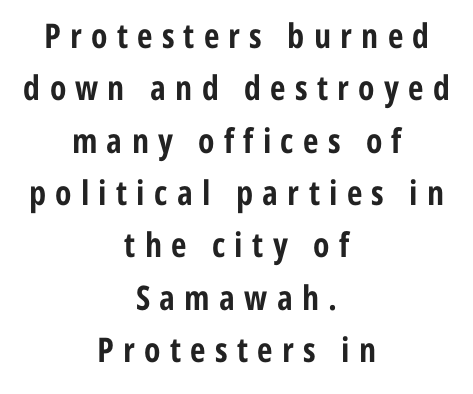
The image shows 34 px bold, condensed sans-serif type, upright; set centered, normal line spacing (1.54x), unusually wide letter spacing (+0.27 em), not underlined; low stroke contrast and a medium x-height.
